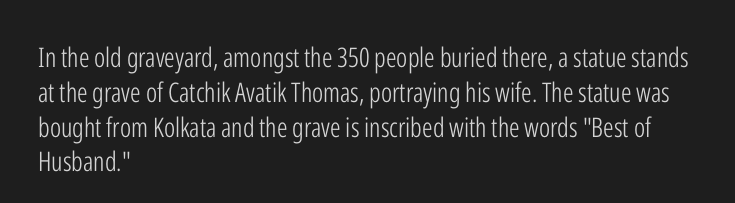
The image shows 27 px text type, upright; set left-aligned, normal line spacing (1.29x), normal letter spacing, not underlined.
